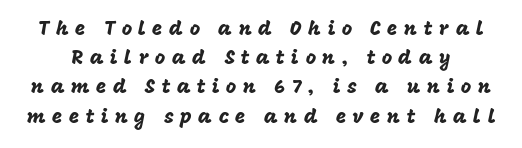
{"underline": "no", "line_spacing": "normal", "line_spacing_ratio": 1.46, "letter_spacing": "wide", "letter_spacing_em": 0.32, "glyph_px": 20}
